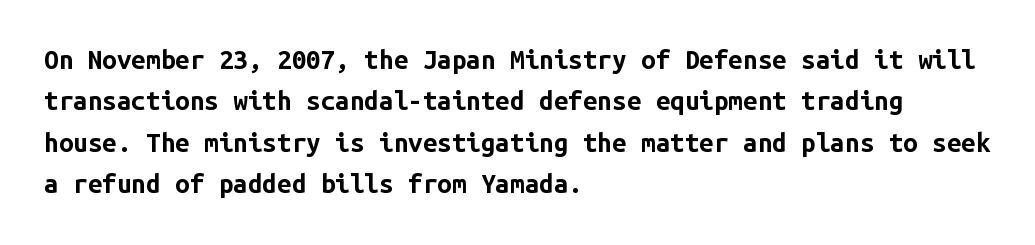
Descenders are the only things crossing below the line. Honestly, the row spacing looks completely unremarkable. The font is running at its bold setting. Inter-character spacing is left at the font's built-in metrics. Vertical strokes here are truly vertical.
